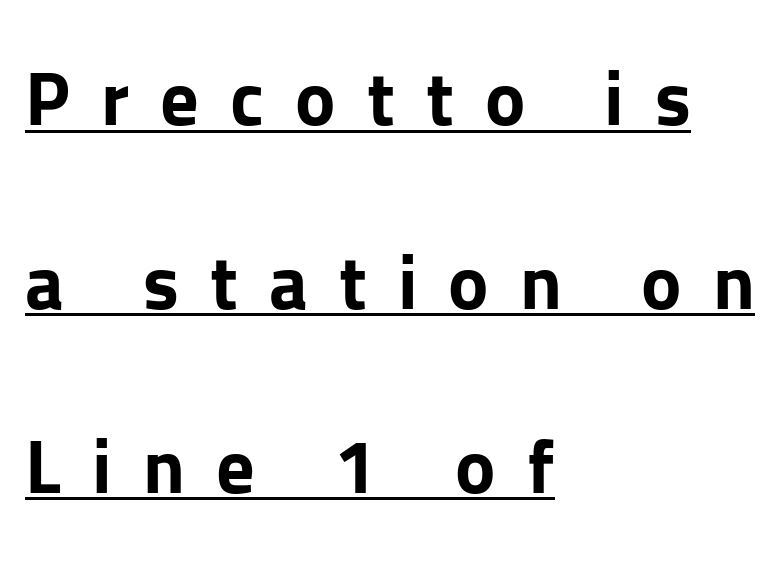
Q: Is the text bold? A: Yes.
Q: Is the text italic (slanted)? A: No, it is upright.
Q: Is the typeface a serif or a sans-serif typeface? A: Sans-serif.
Q: Is the text underlined? A: Yes.
Q: How is the paragraph aligned? A: Left-aligned.
Q: Is the spacing between letters normal or unusually wide? A: Unusually wide.
Q: Is the spacing between lines tight, normal or loose? A: Loose.
Q: Width (condensed, normal, or wide)? A: Normal.
Q: Stroke contrast? A: Low.
Q: x-height? A: Medium.
Q: Monospaced? A: No.
